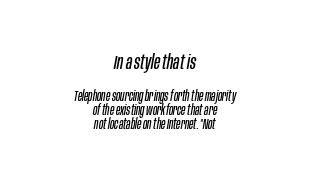
Q: Is the text bold? A: No.
Q: Is the text italic (slanted)? A: Yes, it leans right by about 10 degrees.
Q: Is the text underlined? A: No.
Q: How is the paragraph aligned? A: Centered.
Q: Is the spacing between letters normal or unusually wide? A: Normal.
Q: Is the spacing between lines tight, normal or loose? A: Tight.
Q: Which block of text is set in a larger size, the first (top) or the second (bottom)? A: The first (top) one.
